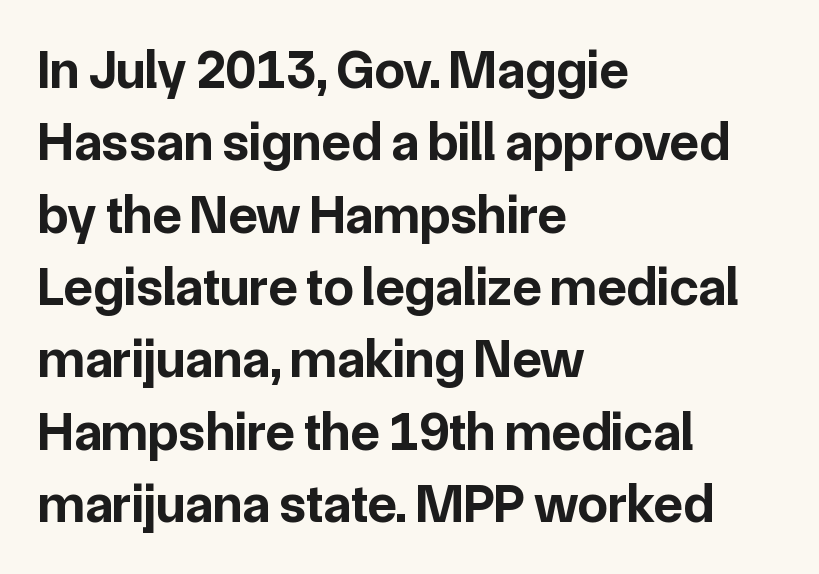
The image shows 54 px bold sans-serif type, upright; set left-aligned, normal line spacing (1.34x), normal letter spacing, not underlined; low stroke contrast and a medium x-height.
